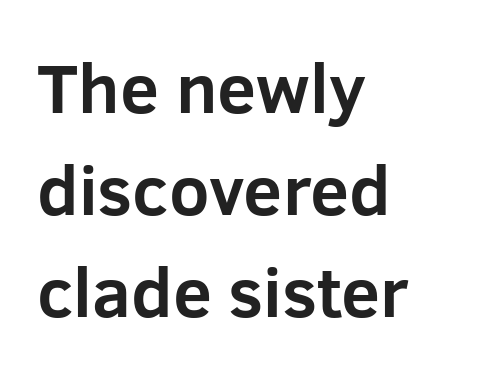
The image shows 70 px bold sans-serif type, upright; set left-aligned, normal line spacing (1.46x), normal letter spacing, not underlined; low stroke contrast and a medium x-height.
